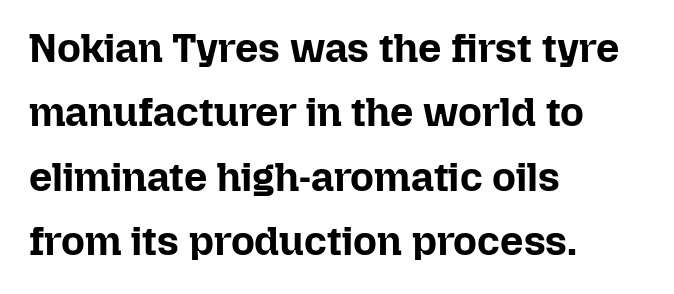
Q: Is the text bold? A: Yes.
Q: Is the text italic (slanted)? A: No, it is upright.
Q: Is the text underlined? A: No.
Q: How is the paragraph aligned? A: Left-aligned.
Q: Is the spacing between letters normal or unusually wide? A: Normal.
Q: Is the spacing between lines tight, normal or loose? A: Normal.
Q: Width (condensed, normal, or wide)? A: Normal.
Q: Stroke contrast? A: Low.
Q: x-height? A: Medium.
Q: Monospaced? A: No.
